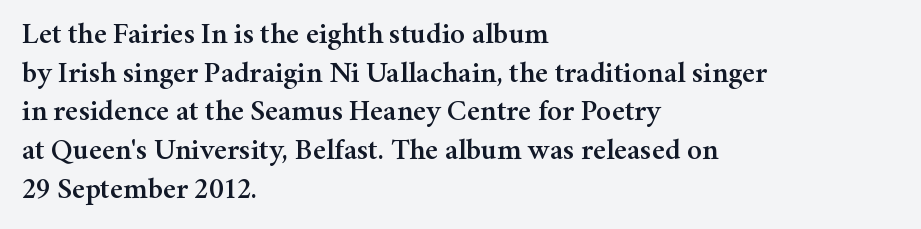
Q: Is the text italic (slanted)? A: No, it is upright.
Q: Is the typeface a serif or a sans-serif typeface? A: Serif.
Q: Is the text underlined? A: No.
Q: How is the paragraph aligned? A: Left-aligned.
Q: Is the spacing between letters normal or unusually wide? A: Normal.
Q: Is the spacing between lines tight, normal or loose? A: Normal.
Q: Width (condensed, normal, or wide)? A: Normal.
Q: Stroke contrast? A: Medium.
Q: x-height? A: Medium.
Q: Monospaced? A: No.
